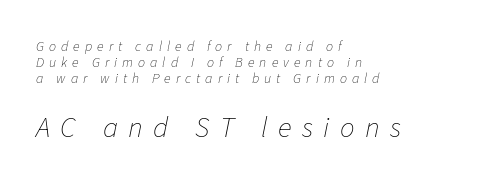
{"italic": "yes", "lean": "right", "slant_degrees": 11, "bold": "no", "weight": "thin", "width": "normal", "stroke_contrast": "low", "x_height": "medium", "monospaced": "no", "underline": "no", "align": "left", "line_spacing": "tight", "line_spacing_ratio": 1.15, "letter_spacing": "wide", "letter_spacing_em": 0.36, "larger_block": "second", "size_ratio": 2.07, "glyph_px": 29}
